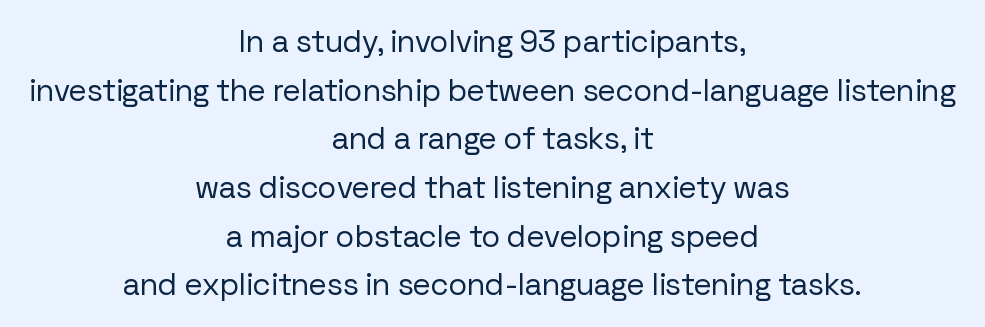
The image shows 31 px regular-weight sans-serif type, upright; set centered, normal line spacing (1.57x), normal letter spacing, not underlined; low stroke contrast and a medium x-height.
